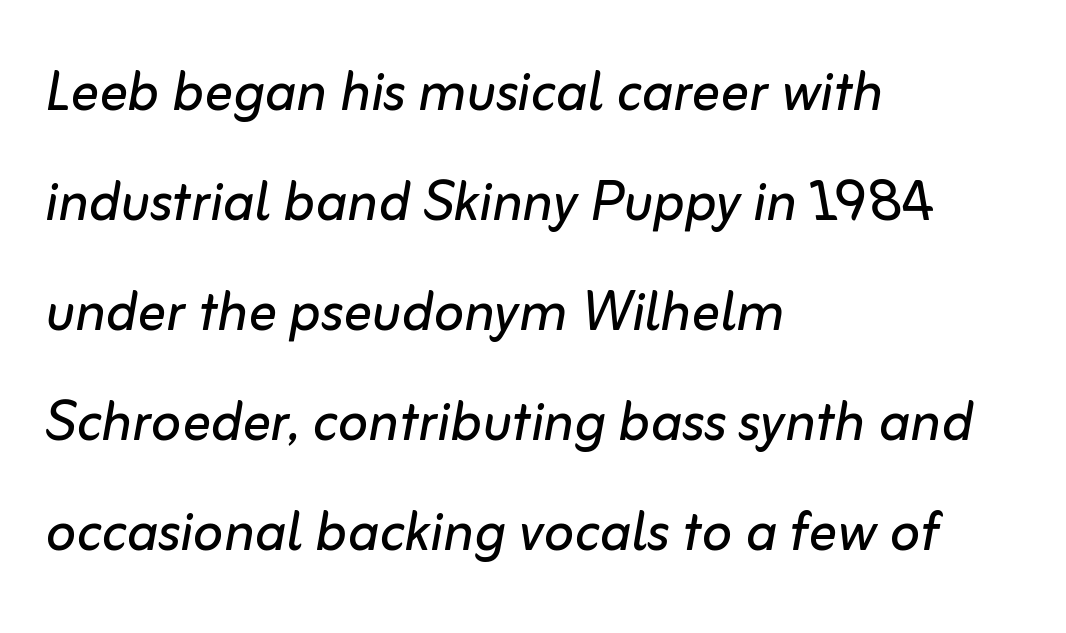
Compared with a centered layout, this one pins lines to the left instead. The passage shown stacks its lines at a standard gap. The string is rendered with underlining switched off. The font is comparable to plain body text, perhaps lighter. Think of a printed novel: that variable character pitch is what you see here.
